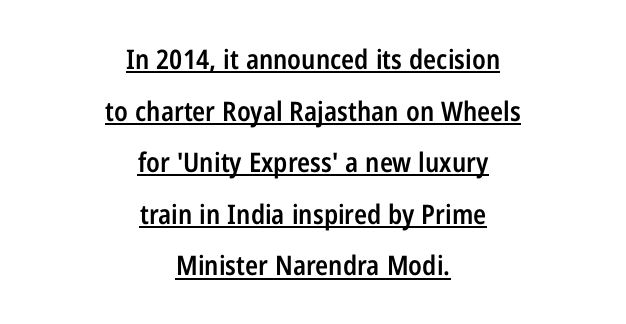
Ascenders rise straight up at ninety degrees. The whitespace from short lines is split evenly between both sides. The horizontal fit of the characters is conventional and even. Leading is clearly above the norm, producing a sparse column. Honestly, the underline is the first thing you notice here. A somewhat darkened texture: the type is semibold rather than bold.
